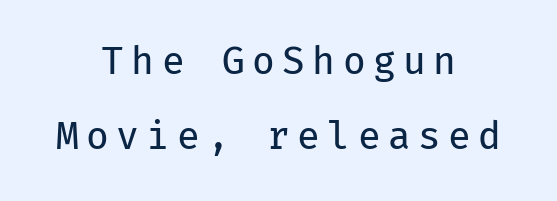
{"serif": "no", "italic": "no", "bold": "no", "weight": "regular", "width": "normal", "stroke_contrast": "low", "x_height": "medium", "monospaced": "yes", "underline": "no", "align": "center", "line_spacing": "loose", "line_spacing_ratio": 2.03, "letter_spacing": "wide", "letter_spacing_em": 0.2, "glyph_px": 37}
